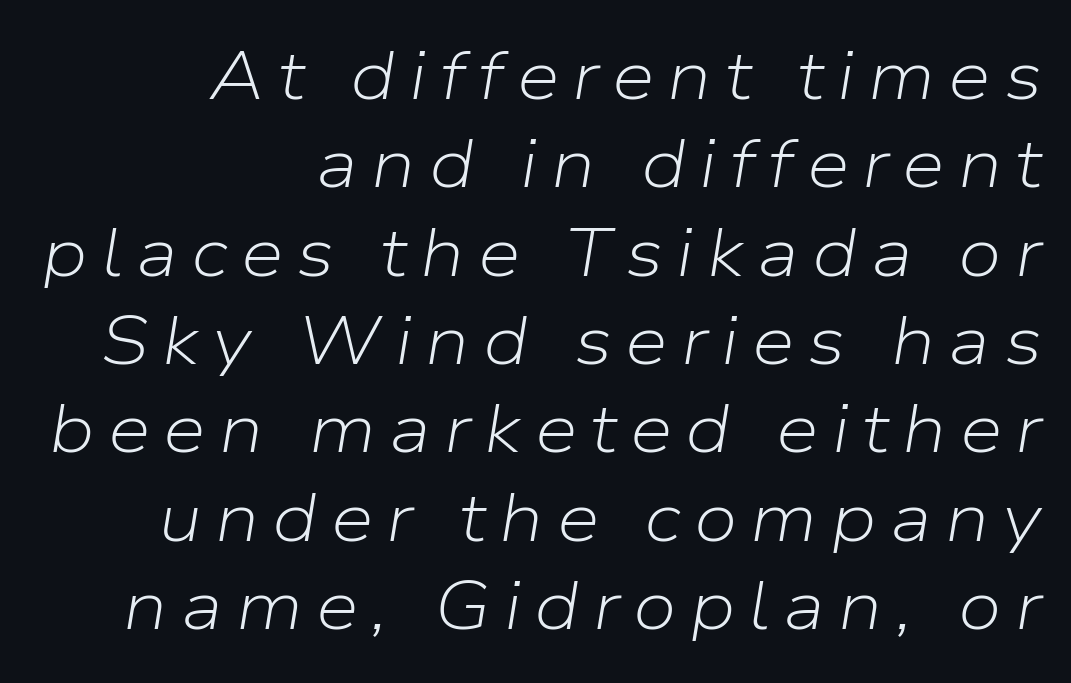
Q: Is the text bold? A: No.
Q: Is the text italic (slanted)? A: Yes, it leans right by about 9 degrees.
Q: Is the text underlined? A: No.
Q: How is the paragraph aligned? A: Right-aligned.
Q: Is the spacing between lines tight, normal or loose? A: Normal.
Q: Width (condensed, normal, or wide)? A: Normal.
Q: Stroke contrast? A: Low.
Q: x-height? A: Medium.
Q: Monospaced? A: No.
